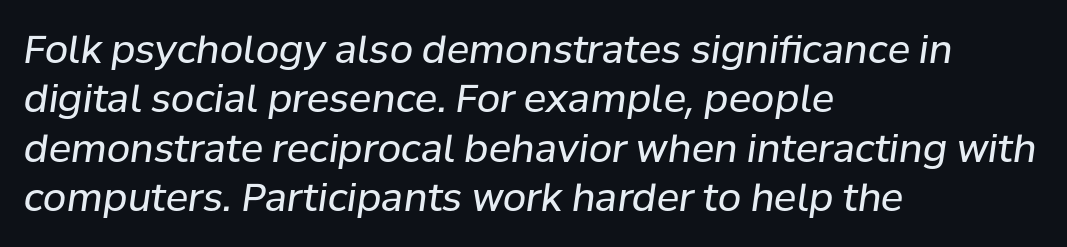
Looking at the ascenders, they clearly lean. Descenders hang freely into open space. The typesetting does not lean heavy: it is not bold. All the whitespace from short lines collects on the right.
